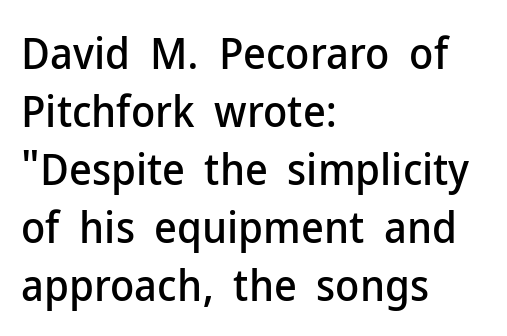
The image shows 44 px sans-serif type, upright; set left-aligned, normal line spacing (1.32x), normal letter spacing, not underlined; low stroke contrast and a medium x-height.
